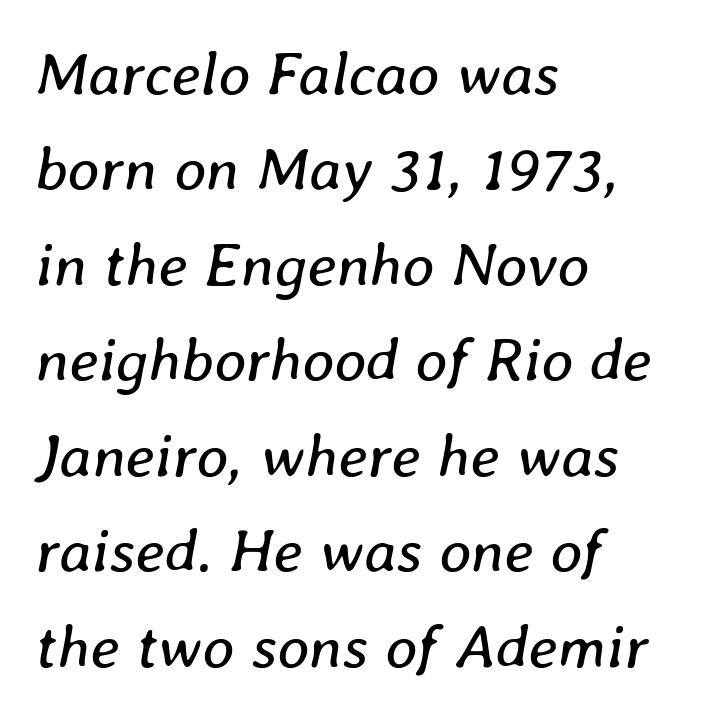
{"italic": "yes", "lean": "right", "slant_degrees": 8, "bold": "no", "weight": "regular", "width": "normal", "stroke_contrast": "low", "x_height": "medium", "monospaced": "no", "underline": "no", "align": "left", "line_spacing": "normal", "line_spacing_ratio": 1.54, "letter_spacing": "normal", "letter_spacing_em": 0.0, "glyph_px": 62}
